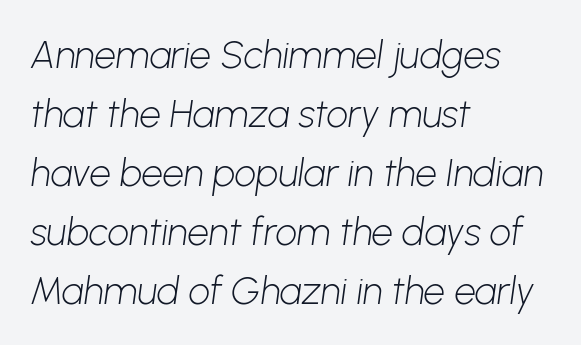
Q: Is the text bold? A: No.
Q: Is the typeface a serif or a sans-serif typeface? A: Sans-serif.
Q: Is the text underlined? A: No.
Q: How is the paragraph aligned? A: Left-aligned.
Q: Is the spacing between letters normal or unusually wide? A: Normal.
Q: Is the spacing between lines tight, normal or loose? A: Normal.
Q: Width (condensed, normal, or wide)? A: Normal.
Q: Stroke contrast? A: Low.
Q: x-height? A: Medium.
Q: Monospaced? A: No.
